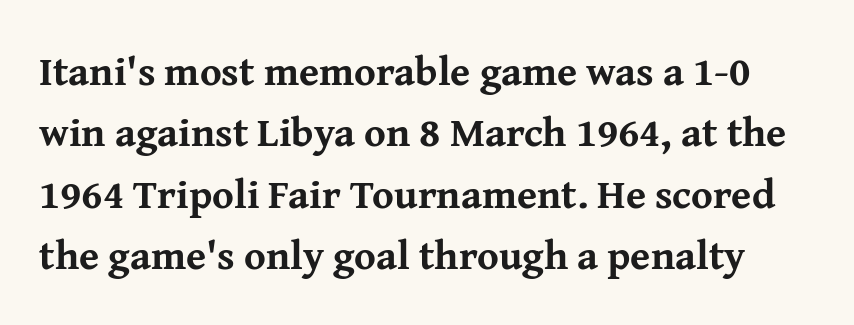
Students, this is bold: see how much ink each stroke carries. There is no visible air inserted between adjacent glyphs. These lines sit exactly where default settings would place them. Small tapered or slab feet sit at the stroke ends, so this counts as serif.
